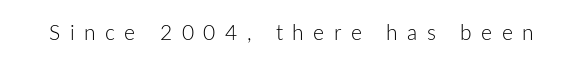
{"italic": "no", "bold": "no", "underline": "no", "letter_spacing": "wide", "letter_spacing_em": 0.45, "glyph_px": 21}
